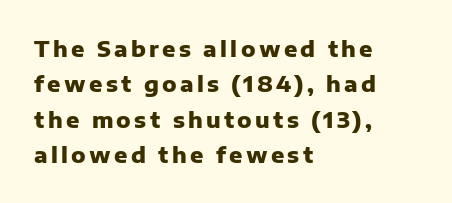
Q: Is the text bold? A: Yes.
Q: Is the text italic (slanted)? A: No, it is upright.
Q: Is the text underlined? A: No.
Q: How is the paragraph aligned? A: Left-aligned.
Q: Is the spacing between lines tight, normal or loose? A: Normal.
